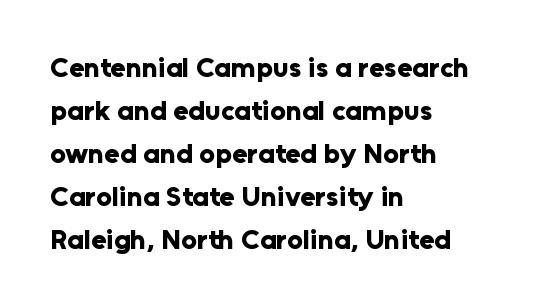
{"serif": "no", "italic": "no", "bold": "yes", "weight": "bold", "width": "normal", "stroke_contrast": "low", "x_height": "medium", "monospaced": "no", "underline": "no", "align": "left", "line_spacing": "normal", "line_spacing_ratio": 1.54, "letter_spacing": "normal", "letter_spacing_em": 0.0, "glyph_px": 28}
